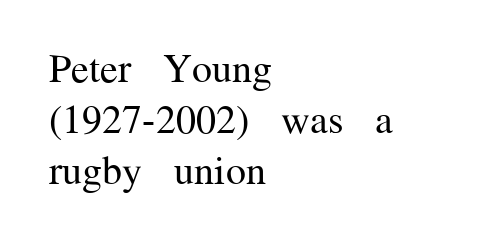
The image shows 40 px regular-weight serif type, upright; set left-aligned, normal line spacing (1.27x), normal letter spacing, not underlined; medium stroke contrast and a medium x-height.
